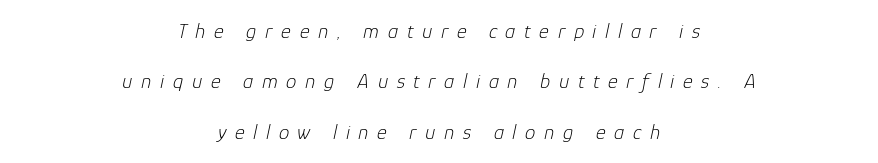
{"italic": "yes", "lean": "right", "slant_degrees": 12, "bold": "no", "underline": "no", "align": "center", "line_spacing": "loose", "line_spacing_ratio": 2.4, "letter_spacing": "wide", "letter_spacing_em": 0.41, "glyph_px": 21}
